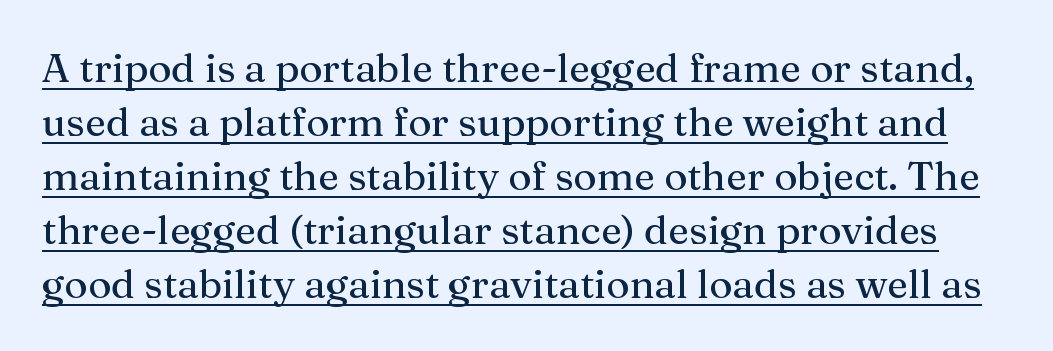
The image shows 40 px serif type, upright; set normal line spacing (1.35x), normal letter spacing, underlined; medium stroke contrast and a medium x-height.
